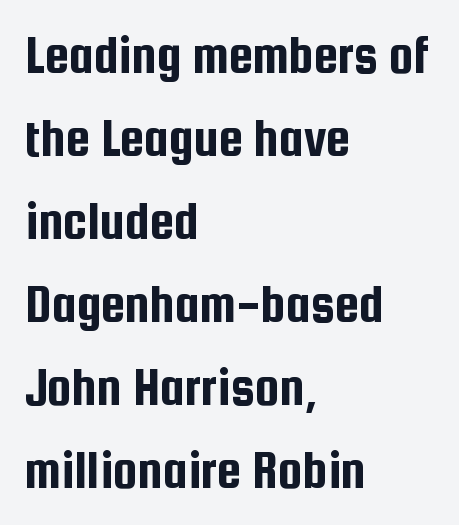
A classic flush-left, rag-right setting is used for this passage. In terms of leading, this rendering sits right in the middle. Posture: upright roman. Letters rest on an invisible, unmarked baseline.
